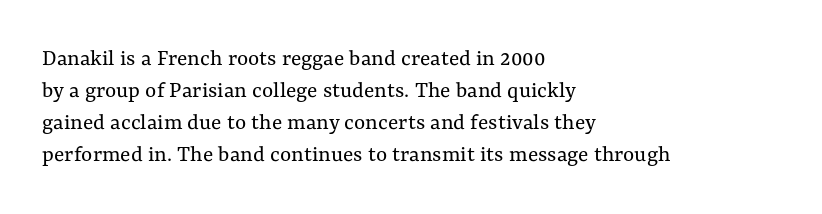
Q: Is the text bold? A: No.
Q: Is the text italic (slanted)? A: No, it is upright.
Q: Is the text underlined? A: No.
Q: How is the paragraph aligned? A: Left-aligned.
Q: Is the spacing between letters normal or unusually wide? A: Normal.
Q: Is the spacing between lines tight, normal or loose? A: Normal.
